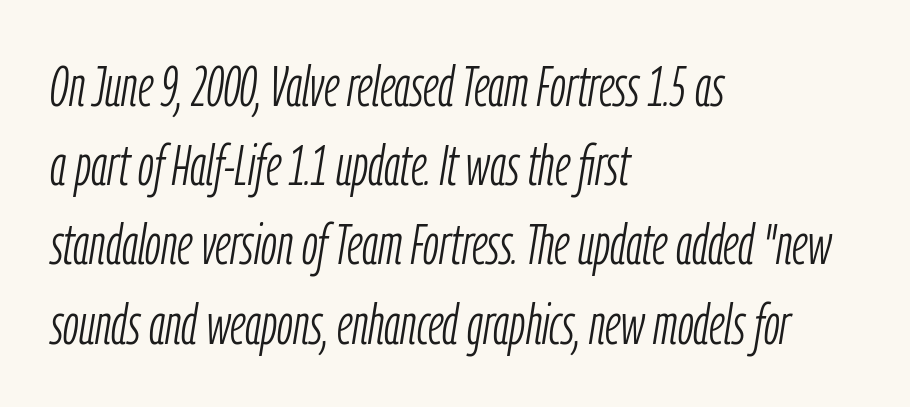
The image shows 57 px light, condensed type, italic (leaning right); set left-aligned, normal line spacing (1.39x), normal letter spacing, not underlined; low stroke contrast and a medium x-height.
